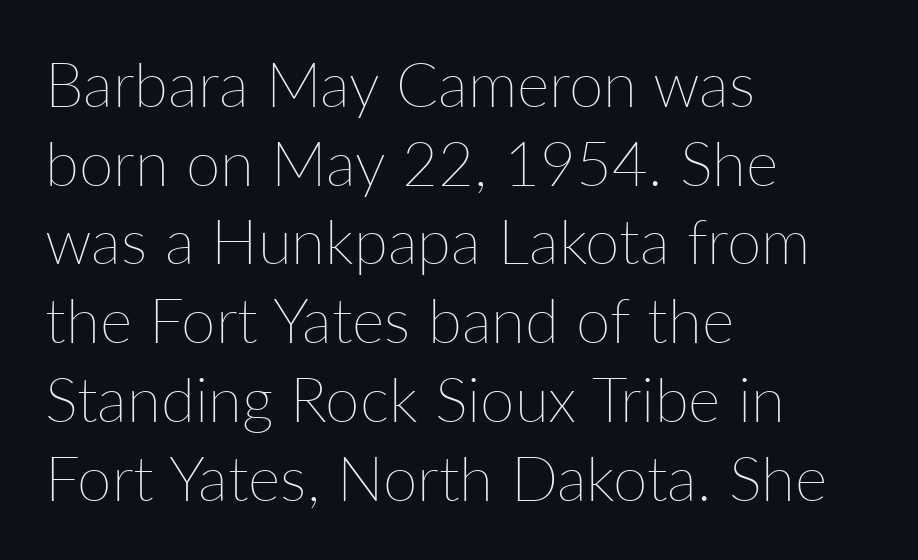
The space between consecutive lines is moderate. Note the varied advance widths — an 'i' is clearly narrower than an 'm'. Unlike italic type, these characters show no tilt at all. Nothing heavy about these letters — not bold at all. Unmarked baselines from the first word to the last. Standard letterfit; no display-style spreading of the glyphs.
